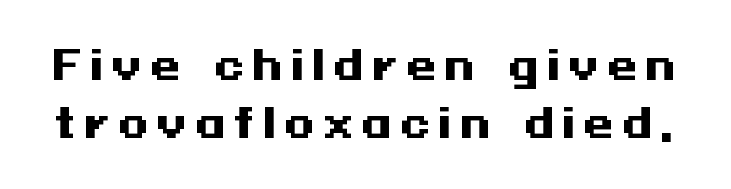
Q: Is the text bold? A: Yes.
Q: Is the text italic (slanted)? A: No, it is upright.
Q: Is the typeface a serif or a sans-serif typeface? A: Sans-serif.
Q: Is the text underlined? A: No.
Q: Is the spacing between letters normal or unusually wide? A: Unusually wide.
Q: Is the spacing between lines tight, normal or loose? A: Normal.
Q: Width (condensed, normal, or wide)? A: Wide.
Q: Stroke contrast? A: Medium.
Q: x-height? A: Medium.
